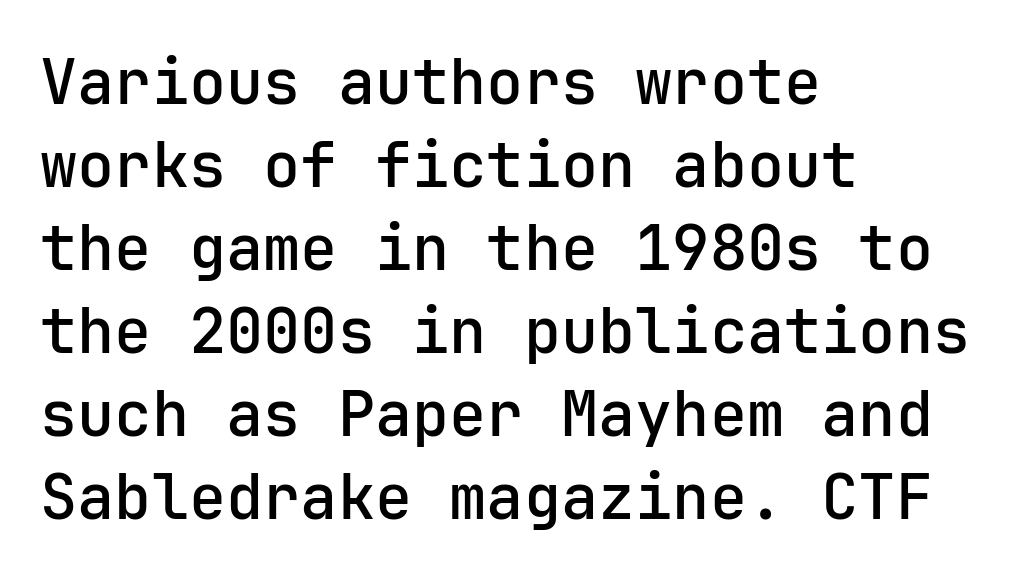
Q: Is the text bold? A: Semi-bold.
Q: Is the text italic (slanted)? A: No, it is upright.
Q: Is the typeface a serif or a sans-serif typeface? A: Sans-serif.
Q: Is the text underlined? A: No.
Q: How is the paragraph aligned? A: Left-aligned.
Q: Is the spacing between letters normal or unusually wide? A: Normal.
Q: Is the spacing between lines tight, normal or loose? A: Normal.
Q: Width (condensed, normal, or wide)? A: Normal.
Q: Stroke contrast? A: Low.
Q: x-height? A: Medium.
